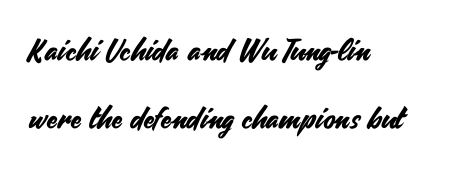
The image shows 30 px sans-serif type; set left-aligned, loose line spacing (2.28x), normal letter spacing, not underlined; medium stroke contrast and a small x-height.
